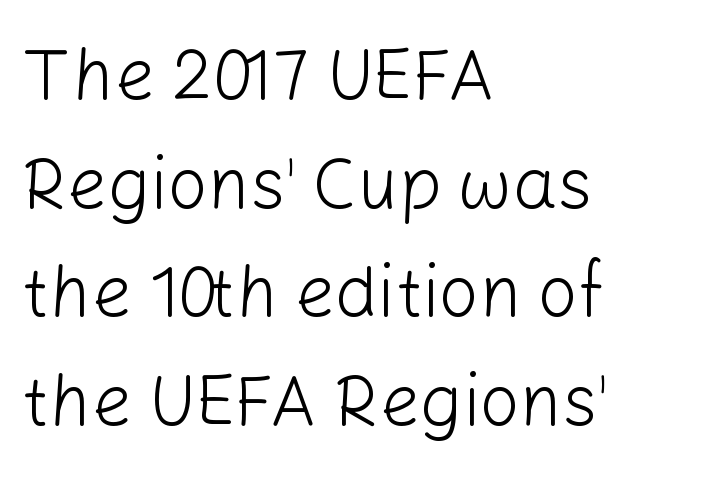
Q: Is the text bold? A: No.
Q: Is the text italic (slanted)? A: No, it is upright.
Q: Is the typeface a serif or a sans-serif typeface? A: Sans-serif.
Q: Is the text underlined? A: No.
Q: How is the paragraph aligned? A: Left-aligned.
Q: Is the spacing between letters normal or unusually wide? A: Normal.
Q: Is the spacing between lines tight, normal or loose? A: Normal.
Q: Width (condensed, normal, or wide)? A: Normal.
Q: Stroke contrast? A: Low.
Q: x-height? A: Medium.
Q: Monospaced? A: No.
